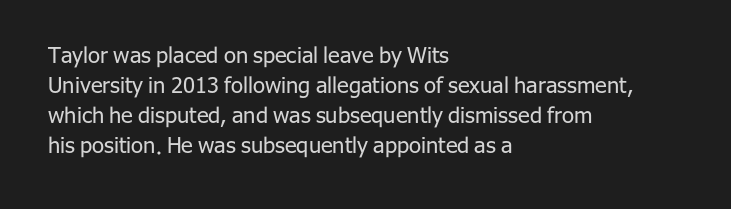
Q: Is the text bold? A: No.
Q: Is the text italic (slanted)? A: No, it is upright.
Q: Is the text underlined? A: No.
Q: How is the paragraph aligned? A: Left-aligned.
Q: Is the spacing between letters normal or unusually wide? A: Normal.
Q: Is the spacing between lines tight, normal or loose? A: Normal.
